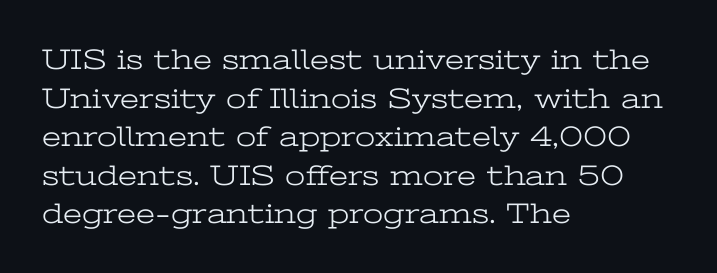
Q: Is the text bold? A: No.
Q: Is the text italic (slanted)? A: No, it is upright.
Q: Is the typeface a serif or a sans-serif typeface? A: Serif.
Q: Is the text underlined? A: No.
Q: How is the paragraph aligned? A: Left-aligned.
Q: Is the spacing between letters normal or unusually wide? A: Normal.
Q: Is the spacing between lines tight, normal or loose? A: Normal.
Q: Width (condensed, normal, or wide)? A: Wide.
Q: Stroke contrast? A: Low.
Q: x-height? A: Medium.
Q: Monospaced? A: No.
